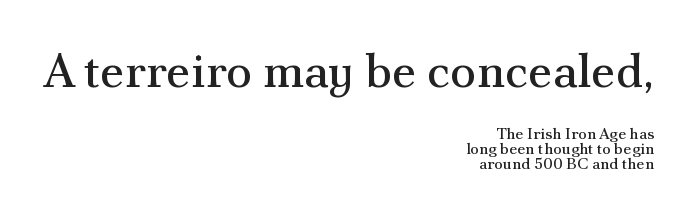
{"serif": "yes", "italic": "no", "bold": "no", "weight": "regular", "width": "normal", "stroke_contrast": "medium", "x_height": "small", "monospaced": "no", "underline": "no", "align": "right", "line_spacing": "tight", "line_spacing_ratio": 0.95, "letter_spacing": "normal", "letter_spacing_em": 0.0, "larger_block": "first", "size_ratio": 3.0, "glyph_px": 48}
